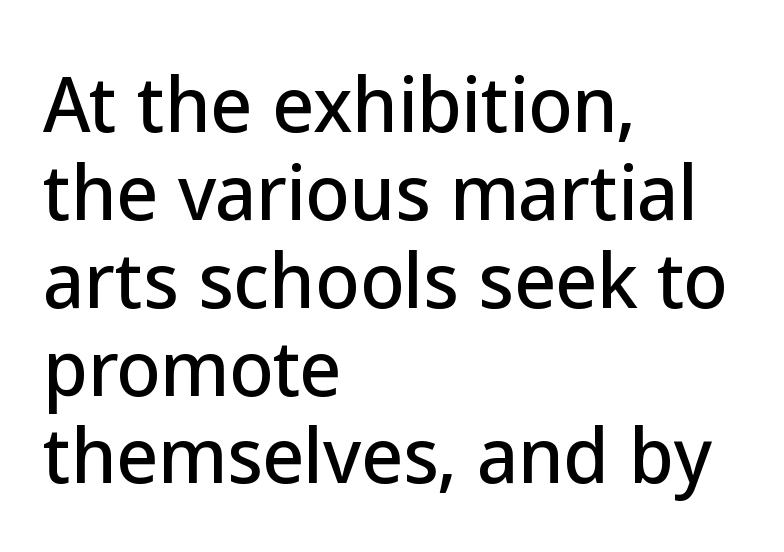
{"serif": "no", "italic": "no", "width": "normal", "stroke_contrast": "low", "x_height": "medium", "monospaced": "no", "underline": "no", "align": "left", "line_spacing_ratio": 1.22, "letter_spacing": "normal", "letter_spacing_em": 0.0, "glyph_px": 72}
